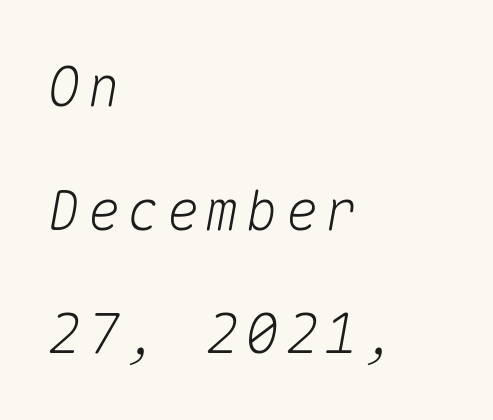
The image shows 55 px text type, italic (leaning right), monospaced; set left-aligned, loose line spacing (2.25x), not underlined; medium stroke contrast and a medium x-height.
